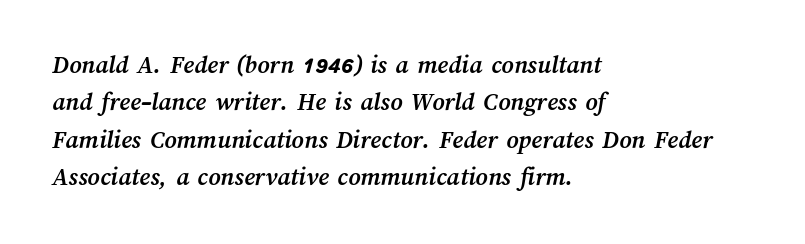
{"bold": "yes", "underline": "no", "align": "left", "line_spacing": "normal", "line_spacing_ratio": 1.44, "letter_spacing": "normal", "letter_spacing_em": 0.0, "glyph_px": 26}
